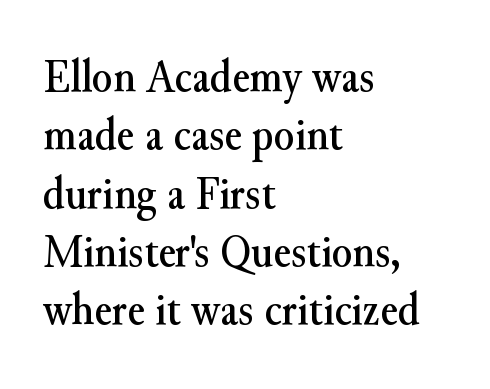
The image shows 47 px serif type, upright; set left-aligned, line spacing 1.24x, normal letter spacing, not underlined; medium stroke contrast and a small x-height.
